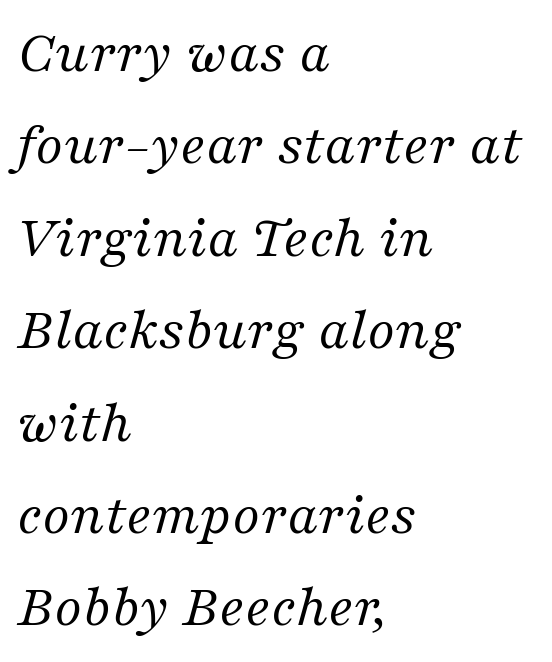
The image shows 60 px regular-weight serif type, italic (leaning right); set left-aligned, normal line spacing (1.54x), normal letter spacing, not underlined; medium stroke contrast and a medium x-height.
